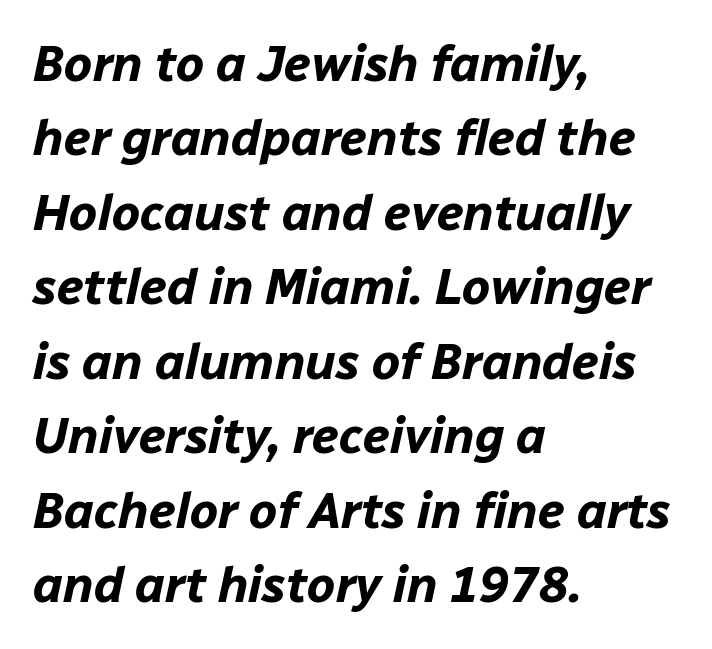
{"italic": "yes", "lean": "right", "slant_degrees": 12, "bold": "yes", "weight": "bold", "width": "normal", "stroke_contrast": "low", "x_height": "medium", "monospaced": "no", "underline": "no", "align": "left", "line_spacing": "normal", "line_spacing_ratio": 1.49, "letter_spacing": "normal", "letter_spacing_em": 0.0, "glyph_px": 50}
